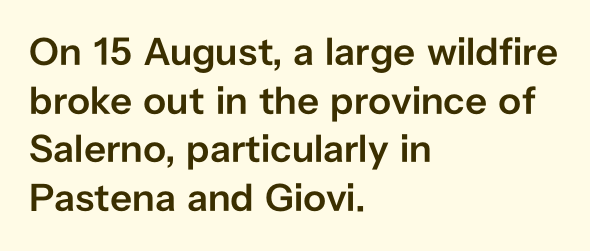
Q: Is the text bold? A: Semi-bold.
Q: Is the text italic (slanted)? A: No, it is upright.
Q: Is the typeface a serif or a sans-serif typeface? A: Sans-serif.
Q: Is the text underlined? A: No.
Q: How is the paragraph aligned? A: Left-aligned.
Q: Is the spacing between letters normal or unusually wide? A: Normal.
Q: Is the spacing between lines tight, normal or loose? A: Normal.
Q: Width (condensed, normal, or wide)? A: Normal.
Q: Stroke contrast? A: Low.
Q: x-height? A: Medium.
Q: Monospaced? A: No.
